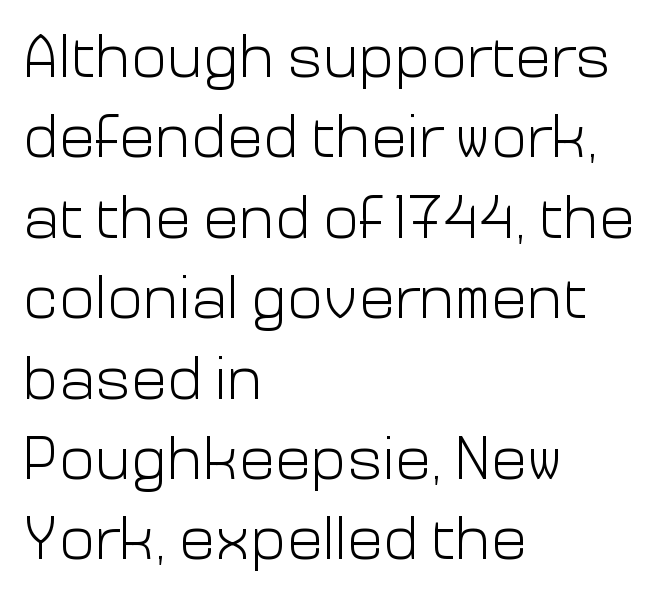
Q: Is the text bold? A: No.
Q: Is the text italic (slanted)? A: No, it is upright.
Q: Is the typeface a serif or a sans-serif typeface? A: Sans-serif.
Q: Is the text underlined? A: No.
Q: How is the paragraph aligned? A: Left-aligned.
Q: Is the spacing between letters normal or unusually wide? A: Normal.
Q: Is the spacing between lines tight, normal or loose? A: Normal.
Q: Width (condensed, normal, or wide)? A: Normal.
Q: Stroke contrast? A: Low.
Q: x-height? A: Medium.
Q: Monospaced? A: No.
